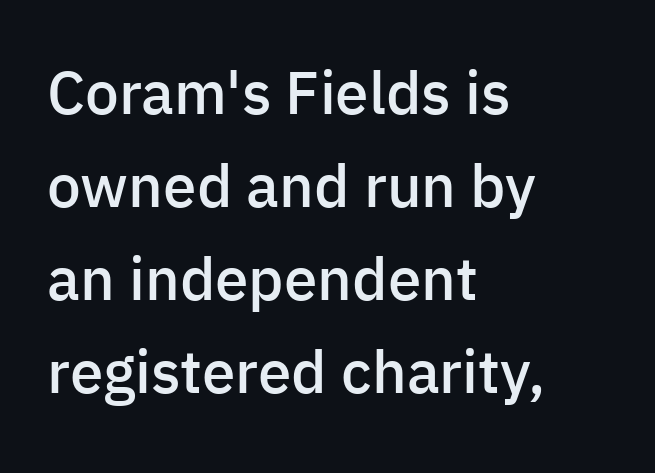
Q: Is the text bold? A: Semi-bold.
Q: Is the text italic (slanted)? A: No, it is upright.
Q: Is the typeface a serif or a sans-serif typeface? A: Sans-serif.
Q: Is the text underlined? A: No.
Q: How is the paragraph aligned? A: Left-aligned.
Q: Is the spacing between letters normal or unusually wide? A: Normal.
Q: Is the spacing between lines tight, normal or loose? A: Normal.
Q: Width (condensed, normal, or wide)? A: Normal.
Q: Stroke contrast? A: Low.
Q: x-height? A: Medium.
Q: Monospaced? A: No.
